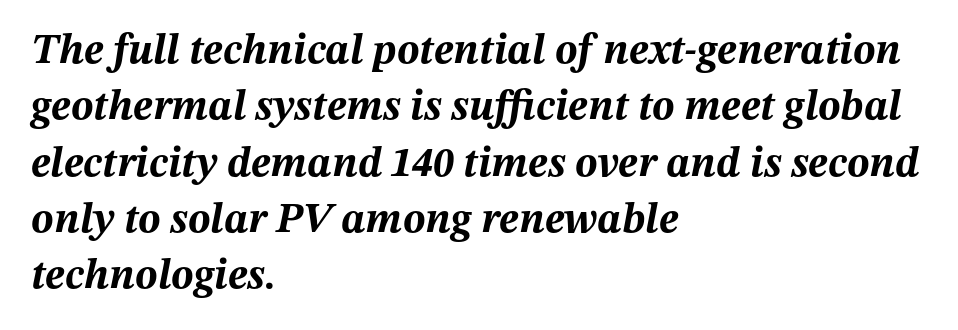
{"italic": "yes", "lean": "right", "slant_degrees": 12, "bold": "yes", "weight": "bold", "width": "normal", "stroke_contrast": "medium", "x_height": "medium", "monospaced": "no", "underline": "no", "align": "left", "line_spacing": "normal", "line_spacing_ratio": 1.34, "letter_spacing": "normal", "letter_spacing_em": 0.0, "glyph_px": 42}
